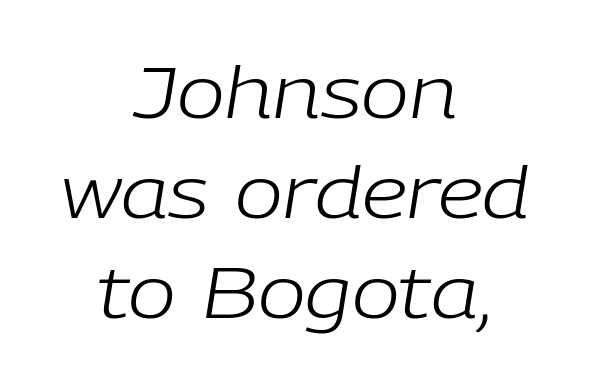
The image shows 72 px light type, italic (leaning right); set centered, normal line spacing (1.39x), normal letter spacing, not underlined; low stroke contrast and a medium x-height.
